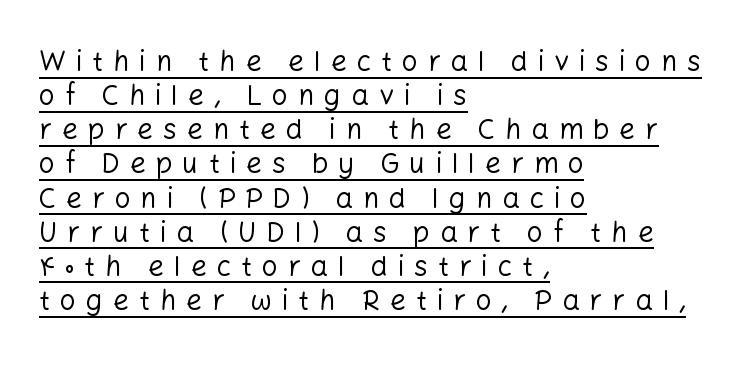
Q: Is the text bold? A: No.
Q: Is the text italic (slanted)? A: No, it is upright.
Q: Is the typeface a serif or a sans-serif typeface? A: Sans-serif.
Q: Is the text underlined? A: Yes.
Q: How is the paragraph aligned? A: Left-aligned.
Q: Is the spacing between letters normal or unusually wide? A: Unusually wide.
Q: Width (condensed, normal, or wide)? A: Normal.
Q: Stroke contrast? A: Low.
Q: x-height? A: Medium.
Q: Monospaced? A: No.
